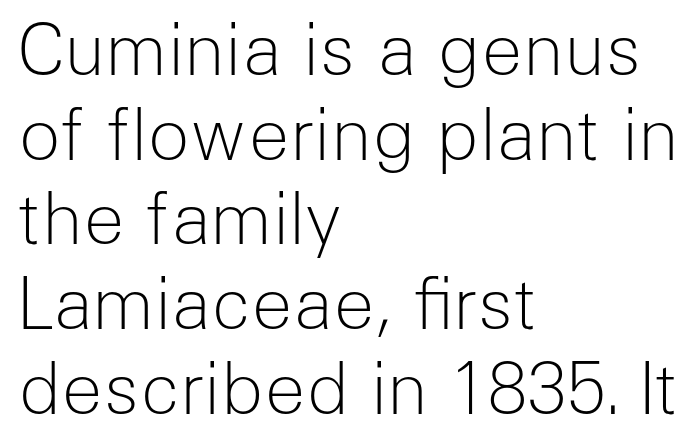
Q: Is the text bold? A: No.
Q: Is the text italic (slanted)? A: No, it is upright.
Q: Is the typeface a serif or a sans-serif typeface? A: Sans-serif.
Q: Is the text underlined? A: No.
Q: How is the paragraph aligned? A: Left-aligned.
Q: Is the spacing between letters normal or unusually wide? A: Normal.
Q: Width (condensed, normal, or wide)? A: Normal.
Q: Stroke contrast? A: Low.
Q: x-height? A: Medium.
Q: Monospaced? A: No.
